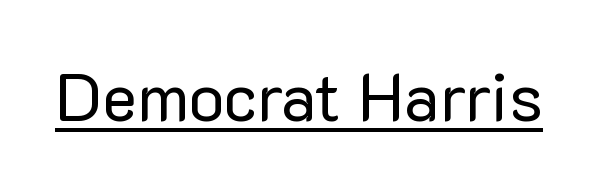
The image shows 67 px regular-weight sans-serif type, upright; set normal letter spacing, underlined; low stroke contrast and a medium x-height.
